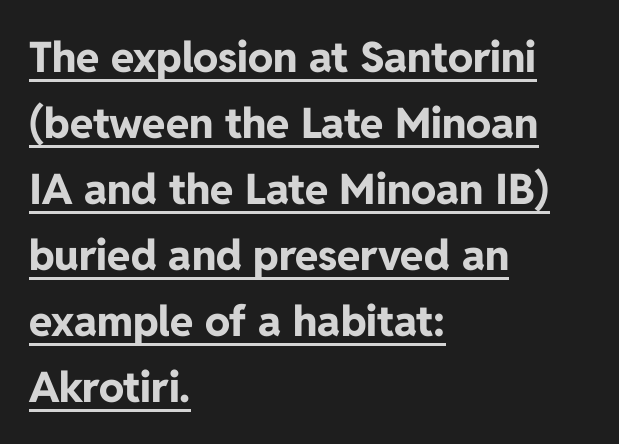
{"serif": "no", "italic": "no", "bold": "yes", "weight": "bold", "width": "normal", "stroke_contrast": "low", "x_height": "medium", "monospaced": "no", "underline": "yes", "align": "left", "line_spacing": "normal", "line_spacing_ratio": 1.57, "letter_spacing": "normal", "letter_spacing_em": 0.0, "glyph_px": 42}
